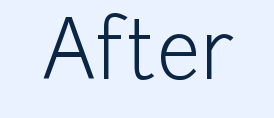
Ascenders rise straight up at ninety degrees. The space directly below the letters is spotless. What kind of face is this? One without serifs — a sans. This reads as an unemphasized weight, regular at the heaviest.
